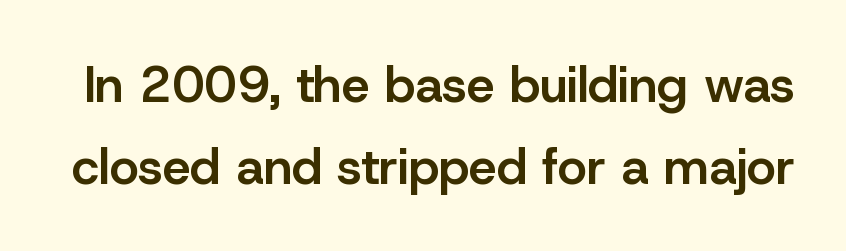
{"serif": "no", "italic": "no", "bold": "semi", "weight": "semibold", "width": "normal", "stroke_contrast": "low", "x_height": "medium", "monospaced": "no", "underline": "no", "line_spacing": "normal", "line_spacing_ratio": 1.64, "letter_spacing": "normal", "letter_spacing_em": 0.0, "glyph_px": 50}
